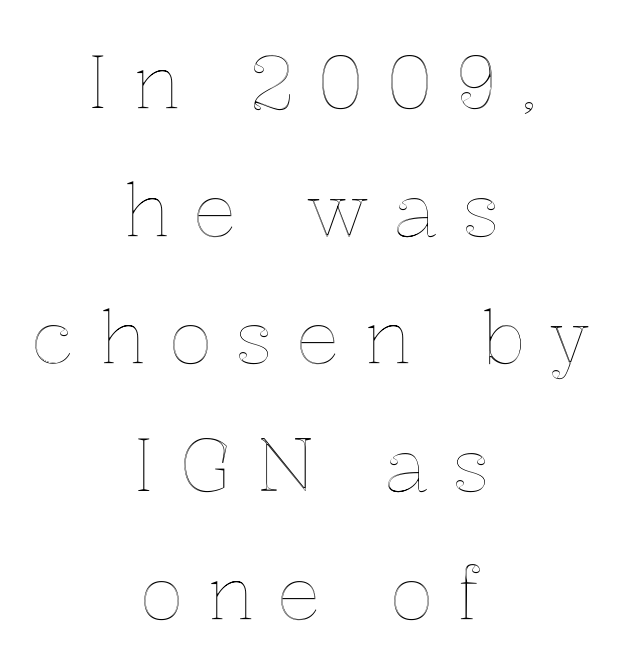
Nope, not italic — everything's standing straight. This sample has the flowing, uneven cadence of proportional lettering. This rendering uses center alignment, leaving both contours irregular but symmetric. Has an underline been added? It has not.
